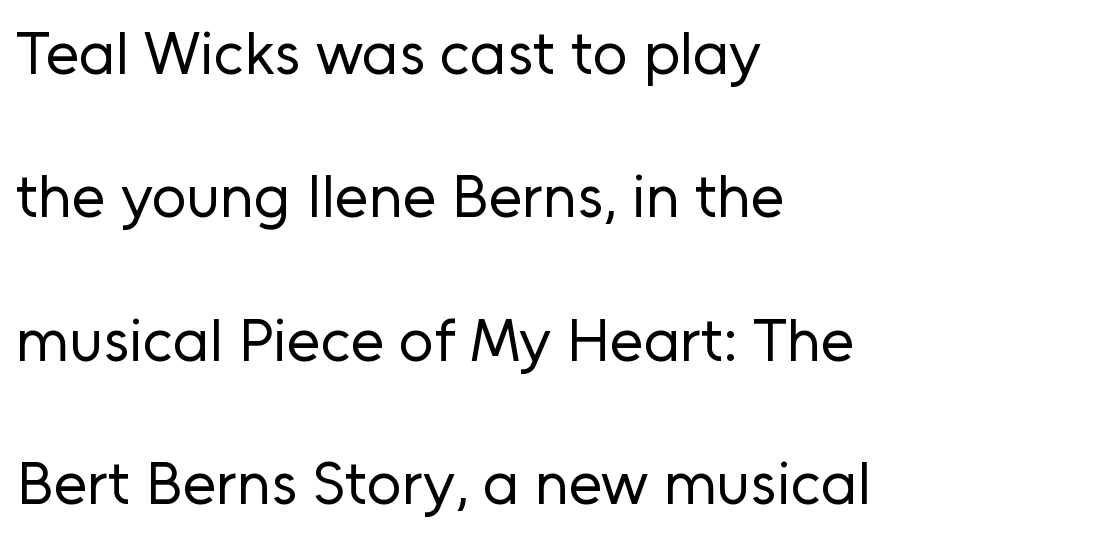
Posture: upright roman. Horizontally, the lines are justified to the leading edge only. There is no visible air inserted between adjacent glyphs. A clean baseline with only descenders dipping below it.
